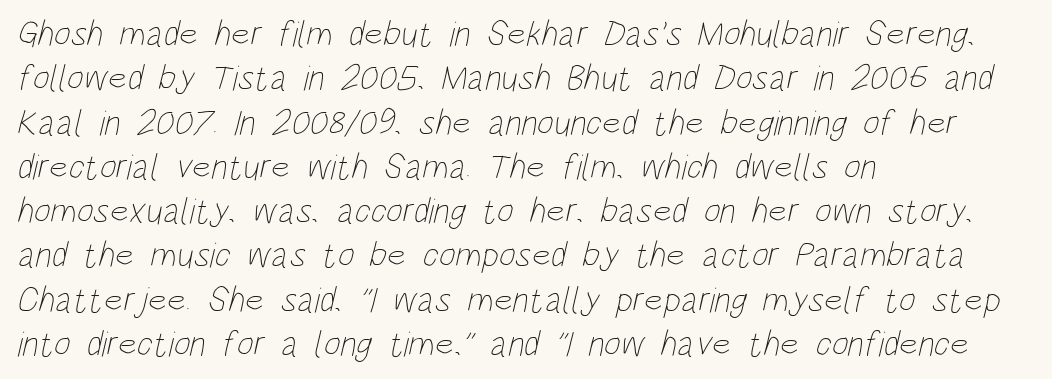
The image shows 36 px thin, condensed type; set left-aligned, line spacing 1.23x, normal letter spacing, not underlined; low stroke contrast and a large x-height.
